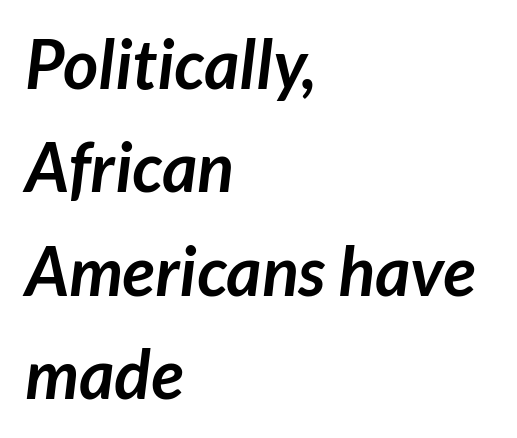
{"serif": "no", "bold": "yes", "weight": "semibold", "width": "normal", "stroke_contrast": "low", "x_height": "medium", "monospaced": "no", "underline": "no", "align": "left", "line_spacing": "normal", "line_spacing_ratio": 1.52, "letter_spacing": "normal", "letter_spacing_em": 0.0, "glyph_px": 68}
